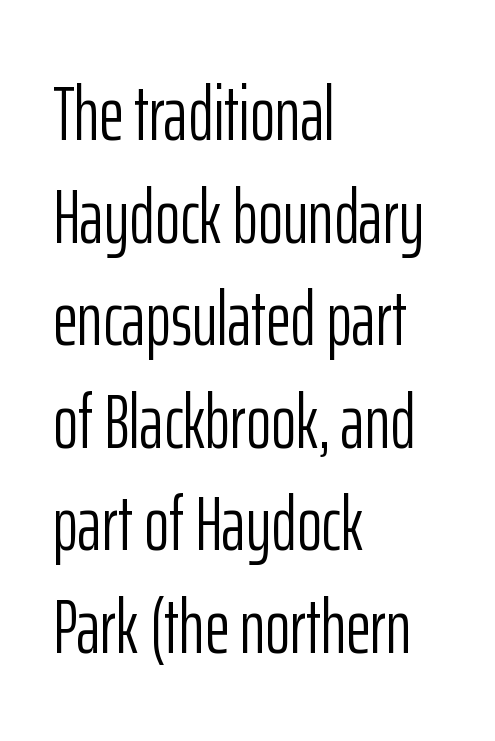
Q: Is the text bold? A: No.
Q: Is the text italic (slanted)? A: No, it is upright.
Q: Is the typeface a serif or a sans-serif typeface? A: Sans-serif.
Q: Is the text underlined? A: No.
Q: How is the paragraph aligned? A: Left-aligned.
Q: Is the spacing between letters normal or unusually wide? A: Normal.
Q: Is the spacing between lines tight, normal or loose? A: Normal.
Q: Width (condensed, normal, or wide)? A: Condensed.
Q: Stroke contrast? A: Low.
Q: x-height? A: Medium.
Q: Monospaced? A: No.
